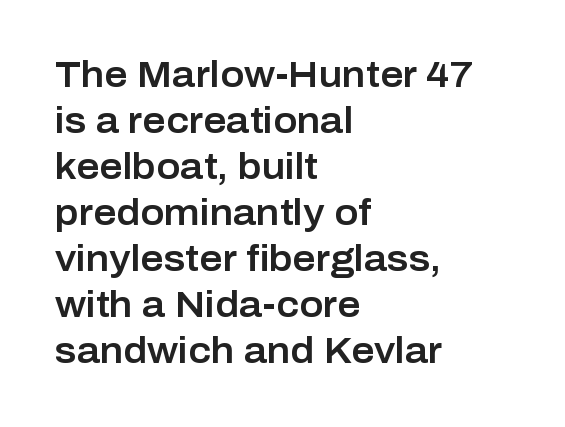
The image shows 36 px sans-serif type, upright; set left-aligned, normal line spacing (1.28x), normal letter spacing, not underlined; low stroke contrast and a medium x-height.
